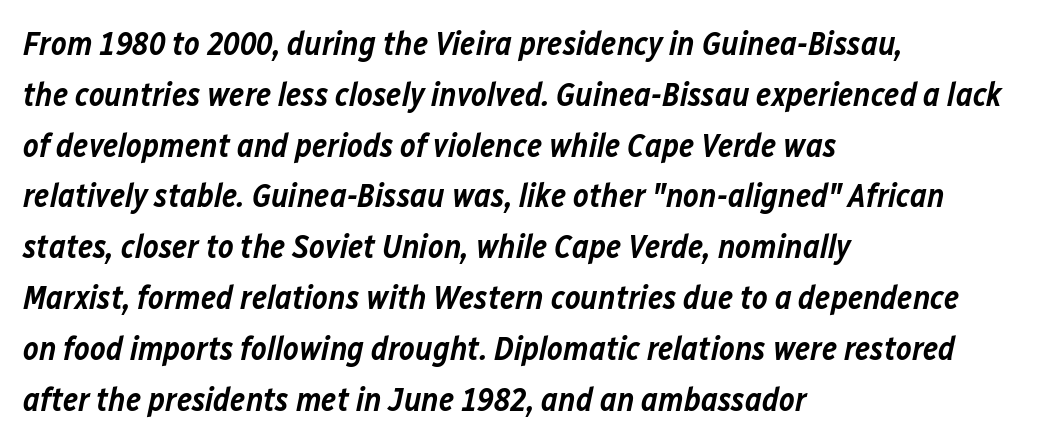
The image shows 33 px semibold type, italic (leaning right); set left-aligned, normal line spacing (1.54x), normal letter spacing, not underlined; low stroke contrast and a medium x-height.
